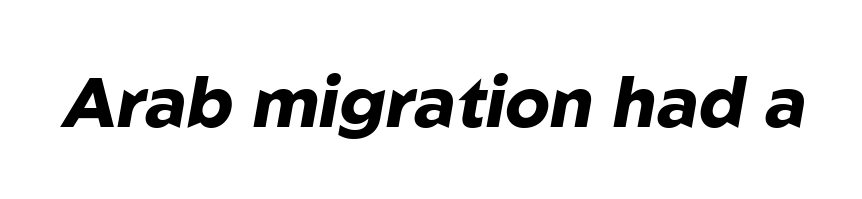
The image shows 70 px heavy type, italic (leaning right); set normal letter spacing, not underlined; low stroke contrast and a medium x-height.
